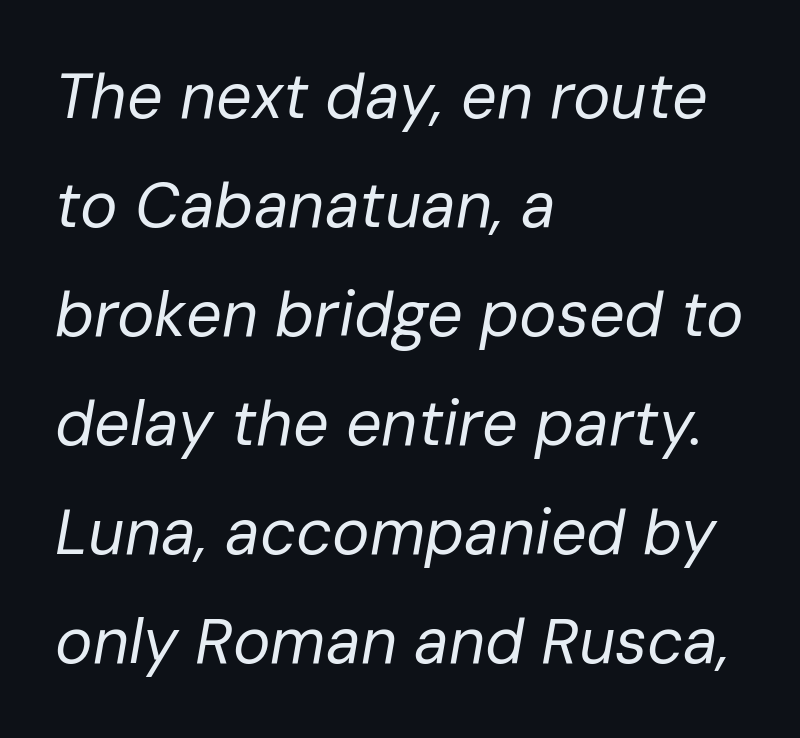
Q: Is the text bold? A: No.
Q: Is the text italic (slanted)? A: Yes, it leans right by about 10 degrees.
Q: Is the text underlined? A: No.
Q: How is the paragraph aligned? A: Left-aligned.
Q: Is the spacing between letters normal or unusually wide? A: Normal.
Q: Width (condensed, normal, or wide)? A: Normal.
Q: Stroke contrast? A: Low.
Q: x-height? A: Medium.
Q: Monospaced? A: No.
